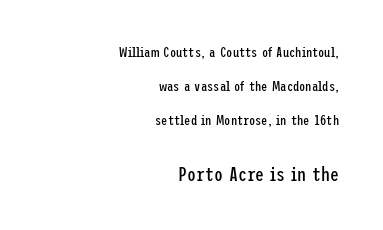
Q: Is the text bold? A: No.
Q: Is the text italic (slanted)? A: No, it is upright.
Q: Is the text underlined? A: No.
Q: How is the paragraph aligned? A: Right-aligned.
Q: Is the spacing between letters normal or unusually wide? A: Normal.
Q: Is the spacing between lines tight, normal or loose? A: Loose.
Q: Which block of text is set in a larger size, the first (top) or the second (bottom)? A: The second (bottom) one.
